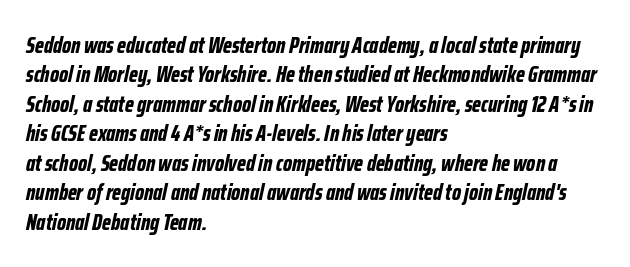
The letters sit at their default tracking, neither squeezed nor spread. Evenly set lines give the paragraph a standard silhouette. The glyphs are unaccompanied by any horizontal stroke below them. The face used here has the dense, thick strokes of a bold. The rag falls on the right side of this text block. Every character sits at an angle, as italics do.
